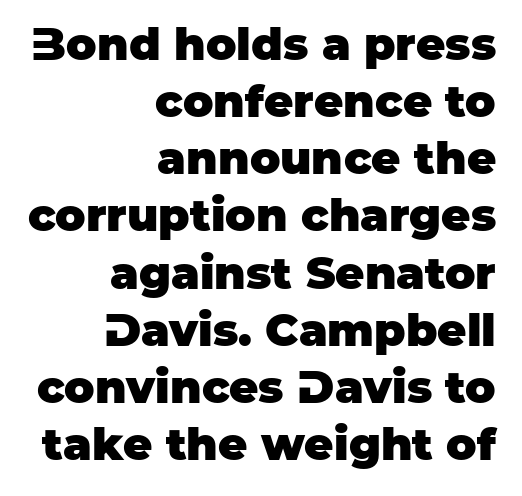
This is sans-serif lettering, the kind often seen on screens and signage. Here the designer chose a conventional face with non-uniform glyph widths. Students, observe: this is what conventionally led text looks like. This sample uses plain, unmodified letter spacing. Thick stems and heavy bowls — unmistakably bold.
